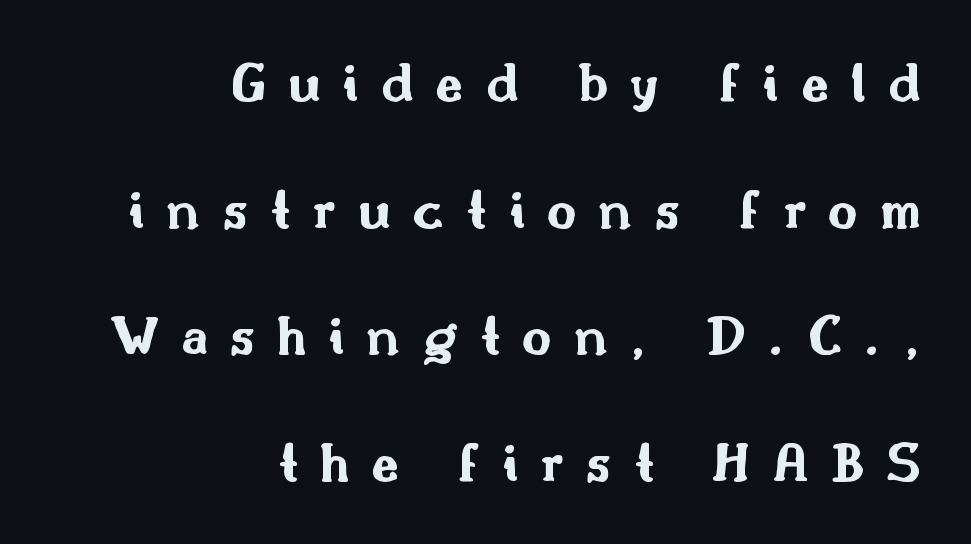
The image shows 57 px bold, wide sans-serif type, upright; set right-aligned, loose line spacing (2.22x), unusually wide letter spacing (+0.39 em), not underlined; medium stroke contrast and a small x-height.
